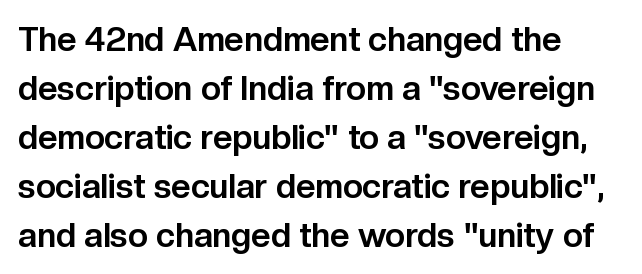
Q: Is the text bold? A: Yes.
Q: Is the text italic (slanted)? A: No, it is upright.
Q: Is the typeface a serif or a sans-serif typeface? A: Sans-serif.
Q: Is the text underlined? A: No.
Q: How is the paragraph aligned? A: Left-aligned.
Q: Is the spacing between letters normal or unusually wide? A: Normal.
Q: Is the spacing between lines tight, normal or loose? A: Normal.
Q: Width (condensed, normal, or wide)? A: Normal.
Q: Stroke contrast? A: Low.
Q: x-height? A: Medium.
Q: Monospaced? A: No.
